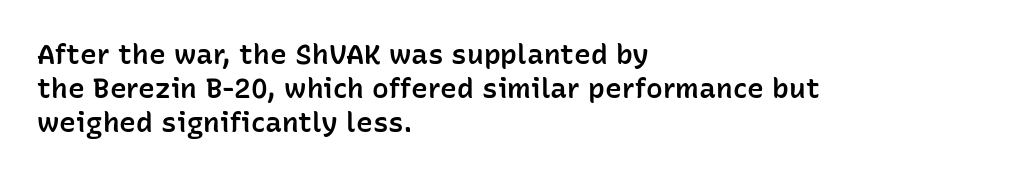
Q: Is the text bold? A: Semi-bold.
Q: Is the text italic (slanted)? A: No, it is upright.
Q: Is the typeface a serif or a sans-serif typeface? A: Sans-serif.
Q: Is the text underlined? A: No.
Q: How is the paragraph aligned? A: Left-aligned.
Q: Is the spacing between letters normal or unusually wide? A: Normal.
Q: Width (condensed, normal, or wide)? A: Normal.
Q: Stroke contrast? A: Low.
Q: x-height? A: Medium.
Q: Monospaced? A: No.
